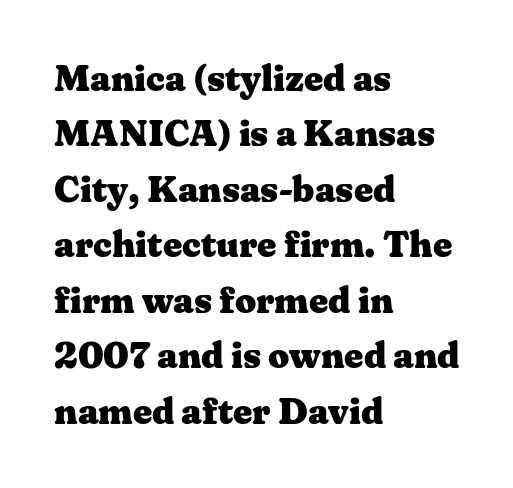
The image shows 37 px heavy, wide serif type, upright; set left-aligned, normal line spacing (1.5x), normal letter spacing, not underlined; medium stroke contrast and a medium x-height.
